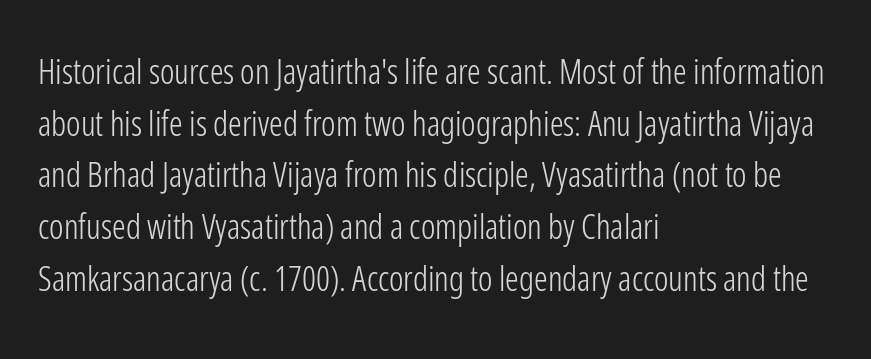
Rendered with straight, roman letterforms. Has an underline been added? It has not. Stroke terminals: plain, sans-serif. In CSS terms this would be text-align: left. Short note: letters normally spaced. Stems and bowls with no extra thickness — not bold.
